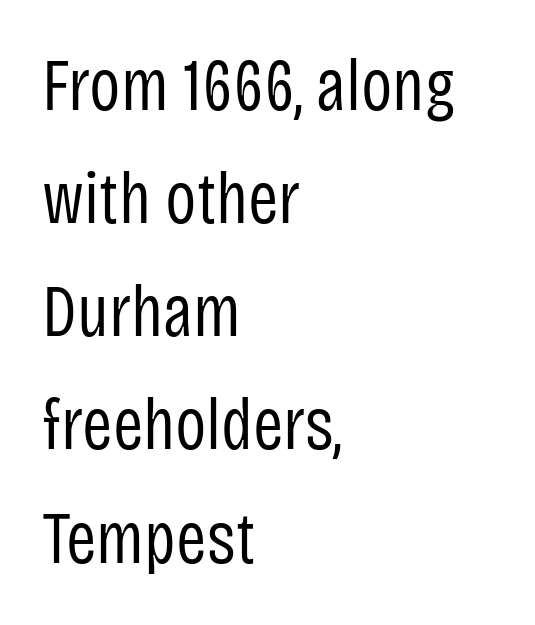
Q: Is the text bold? A: No.
Q: Is the text italic (slanted)? A: No, it is upright.
Q: Is the typeface a serif or a sans-serif typeface? A: Sans-serif.
Q: Is the text underlined? A: No.
Q: How is the paragraph aligned? A: Left-aligned.
Q: Is the spacing between letters normal or unusually wide? A: Normal.
Q: Is the spacing between lines tight, normal or loose? A: Normal.
Q: Width (condensed, normal, or wide)? A: Condensed.
Q: Stroke contrast? A: Low.
Q: x-height? A: Large.
Q: Monospaced? A: No.
